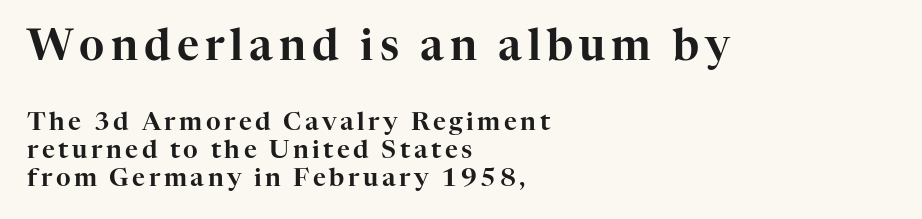
The image shows 43 px serif type, upright; set left-aligned, tight line spacing (1.12x), not underlined; the first (top) block is 1.72x larger; high stroke contrast and a medium x-height.
